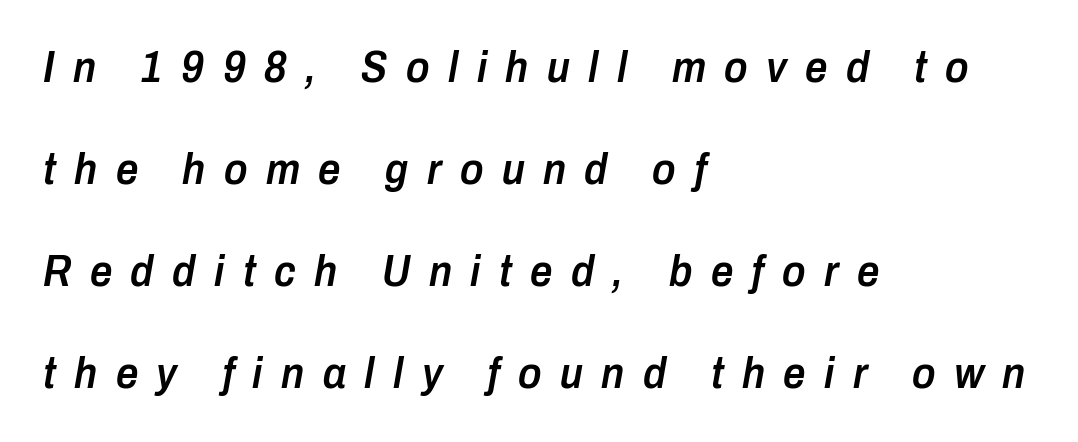
{"italic": "yes", "lean": "right", "slant_degrees": 10, "bold": "semi", "weight": "semibold", "width": "condensed", "stroke_contrast": "low", "x_height": "medium", "monospaced": "no", "underline": "no", "align": "left", "line_spacing": "loose", "line_spacing_ratio": 2.32, "letter_spacing": "wide", "letter_spacing_em": 0.42, "glyph_px": 44}
